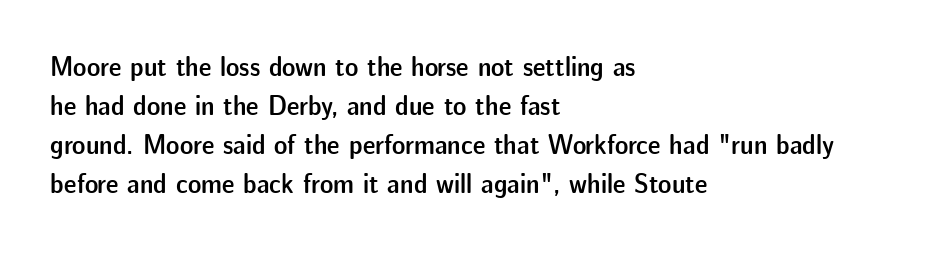
The image shows 28 px semibold sans-serif type, upright; set left-aligned, normal line spacing (1.39x), normal letter spacing, not underlined; low stroke contrast and a medium x-height.
